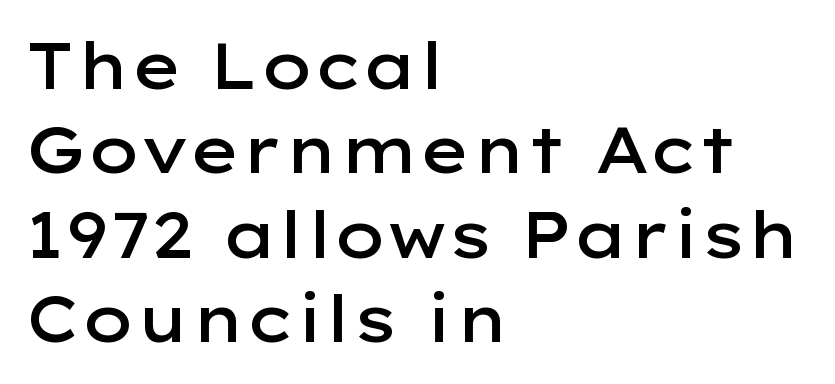
Q: Is the text bold? A: Semi-bold.
Q: Is the text italic (slanted)? A: No, it is upright.
Q: Is the typeface a serif or a sans-serif typeface? A: Sans-serif.
Q: Is the text underlined? A: No.
Q: How is the paragraph aligned? A: Left-aligned.
Q: Is the spacing between letters normal or unusually wide? A: Normal.
Q: Is the spacing between lines tight, normal or loose? A: Normal.
Q: Width (condensed, normal, or wide)? A: Wide.
Q: Stroke contrast? A: Low.
Q: x-height? A: Medium.
Q: Monospaced? A: No.
